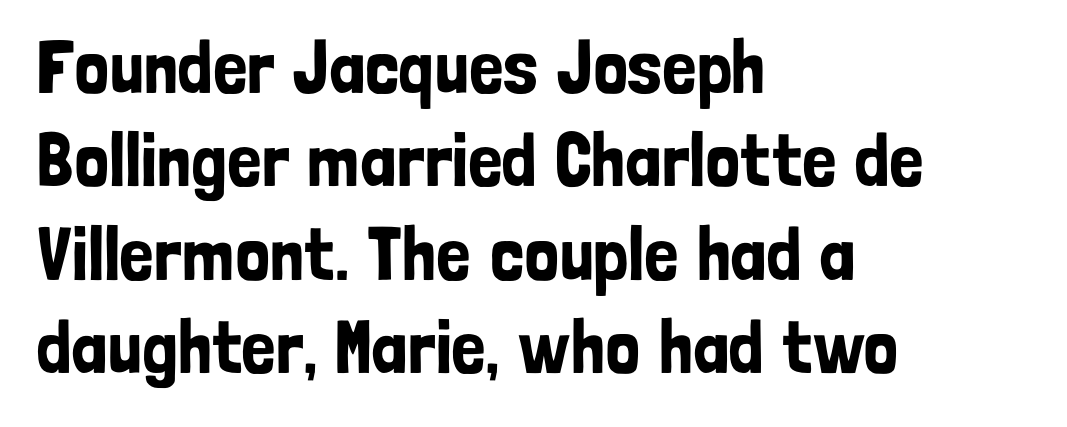
The image shows 76 px condensed sans-serif type, upright; set left-aligned, line spacing 1.23x, normal letter spacing, not underlined; low stroke contrast and a medium x-height.
